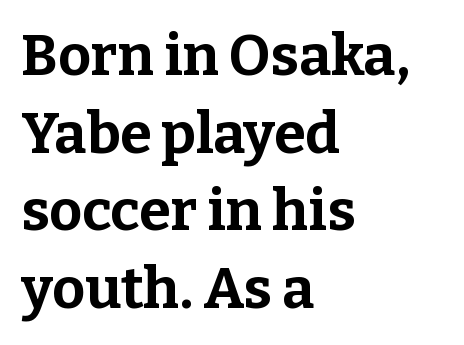
{"serif": "yes", "italic": "no", "bold": "yes", "weight": "bold", "width": "normal", "stroke_contrast": "low", "x_height": "medium", "monospaced": "no", "underline": "no", "align": "left", "line_spacing": "normal", "line_spacing_ratio": 1.36, "letter_spacing": "normal", "letter_spacing_em": 0.0, "glyph_px": 57}
